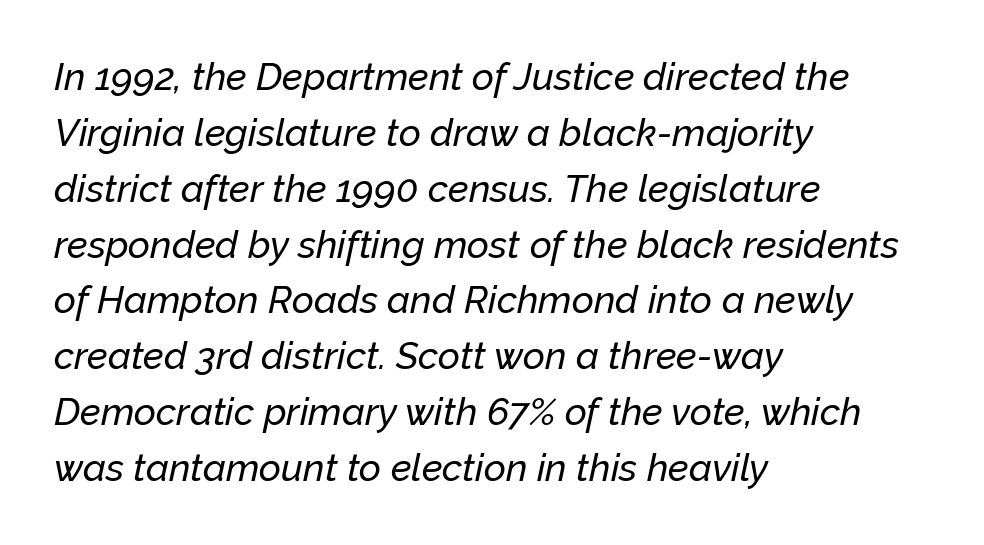
Q: Is the text italic (slanted)? A: Yes, it leans right by about 12 degrees.
Q: Is the text underlined? A: No.
Q: How is the paragraph aligned? A: Left-aligned.
Q: Is the spacing between letters normal or unusually wide? A: Normal.
Q: Is the spacing between lines tight, normal or loose? A: Normal.
Q: Width (condensed, normal, or wide)? A: Normal.
Q: Stroke contrast? A: Low.
Q: x-height? A: Medium.
Q: Monospaced? A: No.
